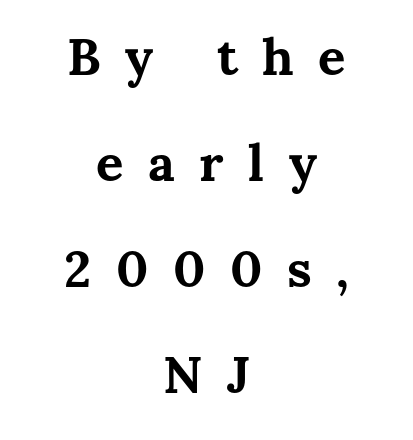
Q: Is the text bold? A: Yes.
Q: Is the text italic (slanted)? A: No, it is upright.
Q: Is the text underlined? A: No.
Q: How is the paragraph aligned? A: Centered.
Q: Is the spacing between letters normal or unusually wide? A: Unusually wide.
Q: Is the spacing between lines tight, normal or loose? A: Loose.
Q: Width (condensed, normal, or wide)? A: Normal.
Q: Stroke contrast? A: Medium.
Q: x-height? A: Medium.
Q: Monospaced? A: No.
